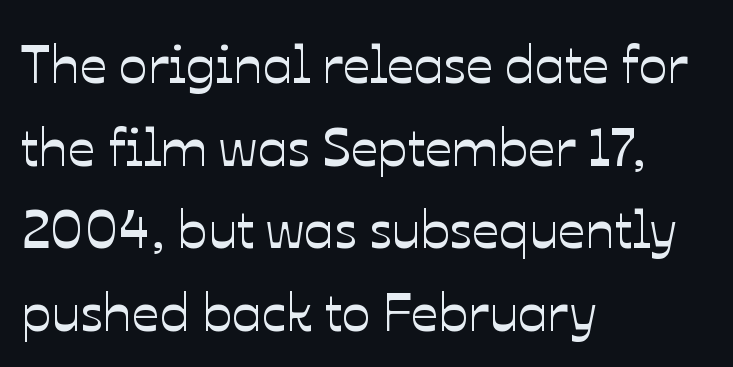
Q: Is the text italic (slanted)? A: No, it is upright.
Q: Is the text underlined? A: No.
Q: How is the paragraph aligned? A: Left-aligned.
Q: Is the spacing between letters normal or unusually wide? A: Normal.
Q: Is the spacing between lines tight, normal or loose? A: Normal.
Q: Width (condensed, normal, or wide)? A: Normal.
Q: Stroke contrast? A: Low.
Q: x-height? A: Medium.
Q: Monospaced? A: No.
